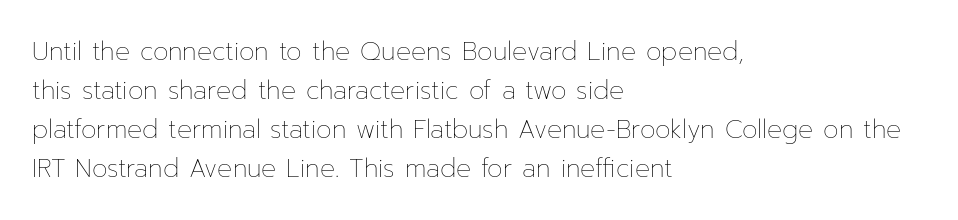
The space between consecutive lines is moderate. In terms of letterspacing, this is plain default setting. This rendering features lettering with no underline. Is the stroke heavy? The answer is a plain regular-or-lighter.
